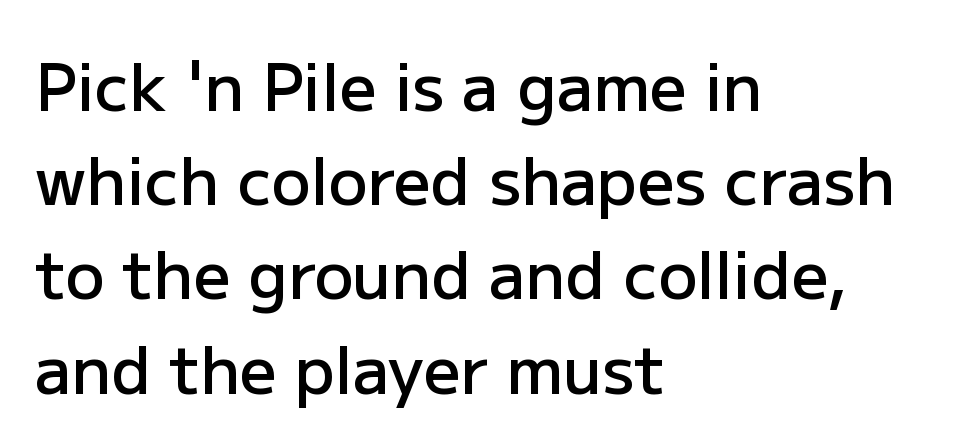
{"serif": "no", "italic": "no", "bold": "semi", "weight": "semibold", "width": "normal", "stroke_contrast": "low", "x_height": "medium", "monospaced": "no", "underline": "no", "align": "left", "line_spacing": "normal", "line_spacing_ratio": 1.45, "letter_spacing": "normal", "letter_spacing_em": 0.0, "glyph_px": 65}
